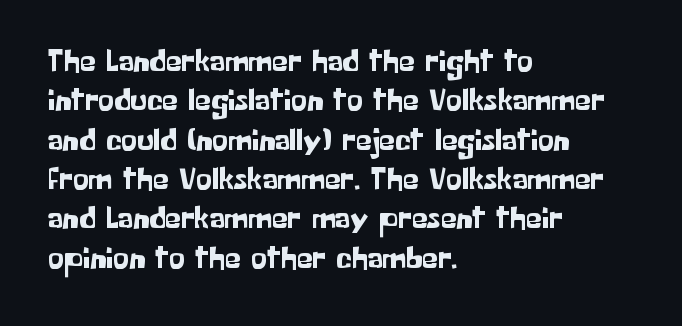
Q: Is the text italic (slanted)? A: No, it is upright.
Q: Is the typeface a serif or a sans-serif typeface? A: Sans-serif.
Q: Is the text underlined? A: No.
Q: How is the paragraph aligned? A: Left-aligned.
Q: Is the spacing between letters normal or unusually wide? A: Normal.
Q: Width (condensed, normal, or wide)? A: Normal.
Q: Stroke contrast? A: Low.
Q: x-height? A: Medium.
Q: Monospaced? A: No.
